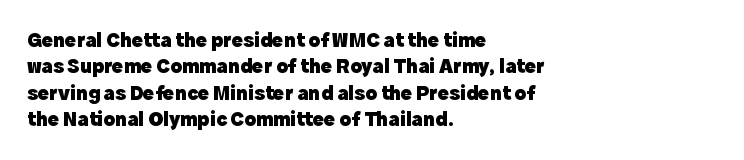
Q: Is the text bold? A: Yes.
Q: Is the text italic (slanted)? A: No, it is upright.
Q: Is the text underlined? A: No.
Q: How is the paragraph aligned? A: Left-aligned.
Q: Is the spacing between letters normal or unusually wide? A: Normal.
Q: Is the spacing between lines tight, normal or loose? A: Normal.
